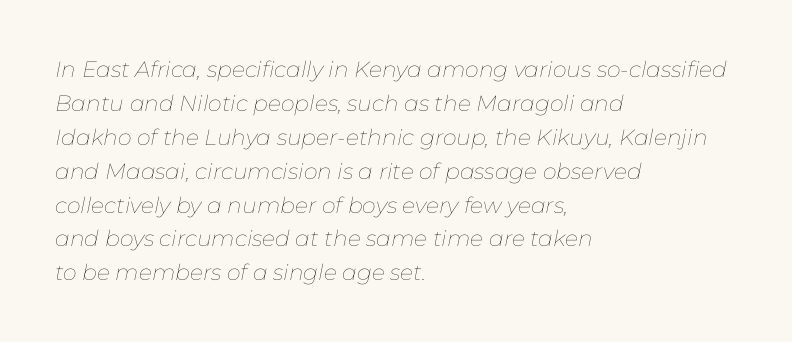
Q: Is the text bold? A: No.
Q: Is the text italic (slanted)? A: Yes, it leans right by about 11 degrees.
Q: Is the text underlined? A: No.
Q: How is the paragraph aligned? A: Left-aligned.
Q: Is the spacing between letters normal or unusually wide? A: Normal.
Q: Is the spacing between lines tight, normal or loose? A: Normal.
